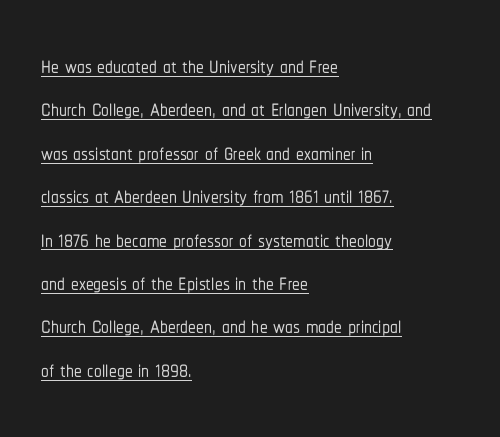
Honestly, the letter spacing is just normal — you wouldn't notice it. Is this a sans? Yes — the strokes have no serifs. Is this a fixed-width face? No — the glyphs have proportional, varying widths. One-word summary of the alignment: left. Characters remain perfectly vertical along every line.
